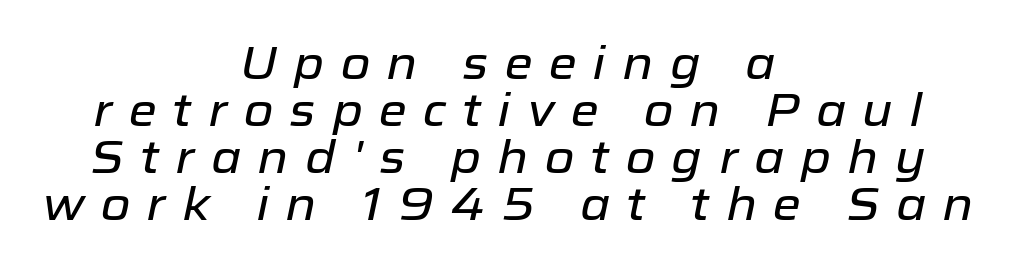
Glyph-to-glyph distance is far greater than everyday printed text. There's an unmistakable incline to the writing here. This sample has the flowing, uneven cadence of proportional lettering. The rendering uses a small line-height, squeezing the rows.
